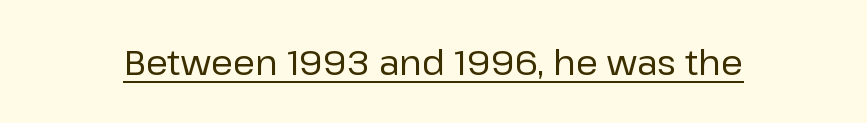
Q: Is the text bold? A: No.
Q: Is the text italic (slanted)? A: No, it is upright.
Q: Is the typeface a serif or a sans-serif typeface? A: Sans-serif.
Q: Is the text underlined? A: Yes.
Q: Is the spacing between letters normal or unusually wide? A: Normal.
Q: Width (condensed, normal, or wide)? A: Normal.
Q: Stroke contrast? A: Low.
Q: x-height? A: Medium.
Q: Monospaced? A: No.
